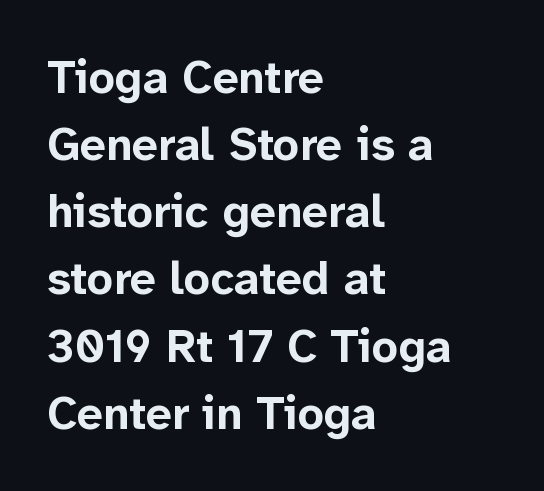
Q: Is the text bold? A: Yes.
Q: Is the text italic (slanted)? A: No, it is upright.
Q: Is the typeface a serif or a sans-serif typeface? A: Sans-serif.
Q: Is the text underlined? A: No.
Q: How is the paragraph aligned? A: Left-aligned.
Q: Is the spacing between letters normal or unusually wide? A: Normal.
Q: Is the spacing between lines tight, normal or loose? A: Normal.
Q: Width (condensed, normal, or wide)? A: Normal.
Q: Stroke contrast? A: Low.
Q: x-height? A: Medium.
Q: Monospaced? A: No.
